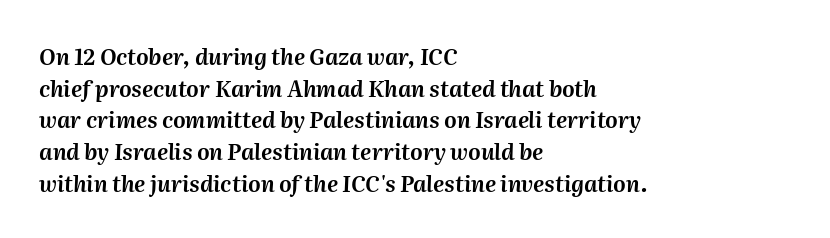
Tracking value appears to be zero — textbook default spacing. The zone under the glyphs is completely vacant. Casual observation: everything's shoved over to the left. Horizontal bands of white between lines are of average thickness. The passage shown leans; its letterforms are oblique.
